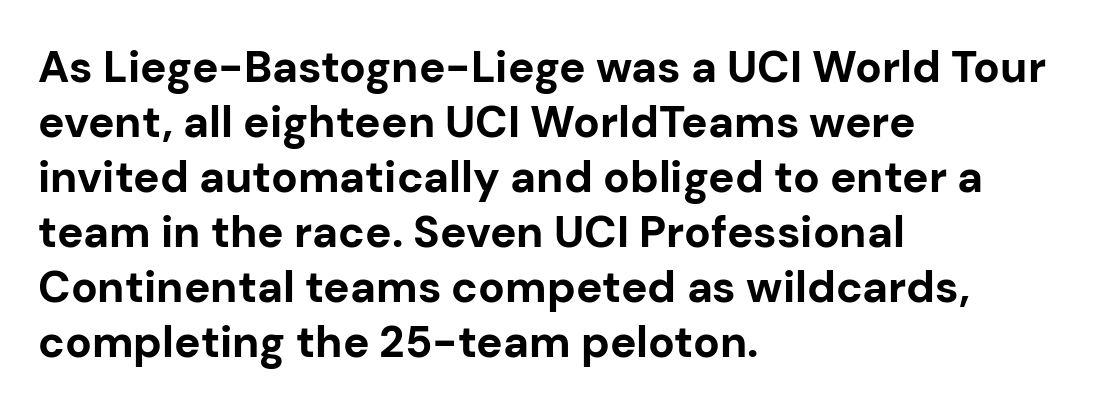
{"serif": "no", "italic": "no", "bold": "yes", "weight": "bold", "width": "normal", "stroke_contrast": "low", "x_height": "medium", "monospaced": "no", "underline": "no", "align": "left", "line_spacing": "normal", "line_spacing_ratio": 1.25, "letter_spacing": "normal", "letter_spacing_em": 0.0, "glyph_px": 44}
